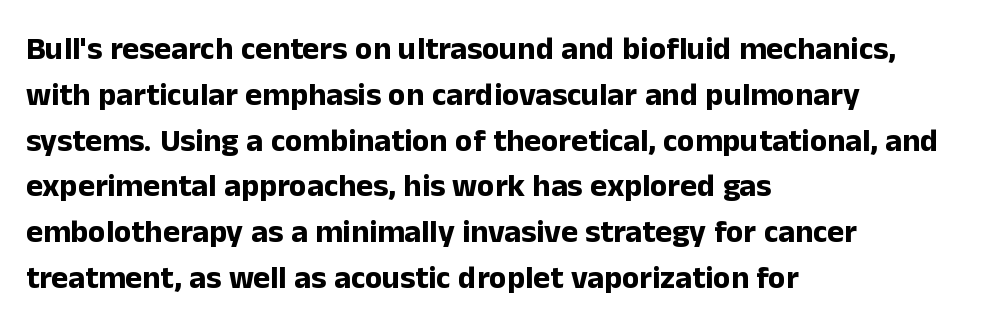
Q: Is the text bold? A: Yes.
Q: Is the text italic (slanted)? A: No, it is upright.
Q: Is the typeface a serif or a sans-serif typeface? A: Sans-serif.
Q: Is the text underlined? A: No.
Q: How is the paragraph aligned? A: Left-aligned.
Q: Is the spacing between letters normal or unusually wide? A: Normal.
Q: Is the spacing between lines tight, normal or loose? A: Normal.
Q: Width (condensed, normal, or wide)? A: Normal.
Q: Stroke contrast? A: Low.
Q: x-height? A: Medium.
Q: Monospaced? A: No.
